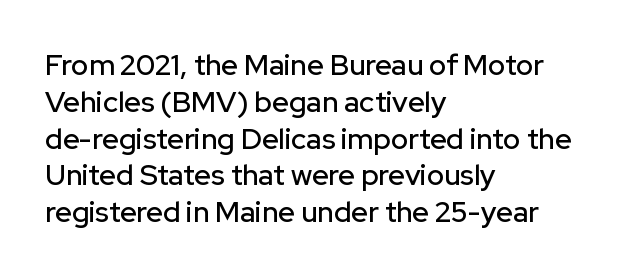
{"serif": "no", "italic": "no", "width": "normal", "stroke_contrast": "low", "x_height": "medium", "monospaced": "no", "underline": "no", "align": "left", "line_spacing": "normal", "line_spacing_ratio": 1.27, "letter_spacing": "normal", "letter_spacing_em": 0.0, "glyph_px": 29}
